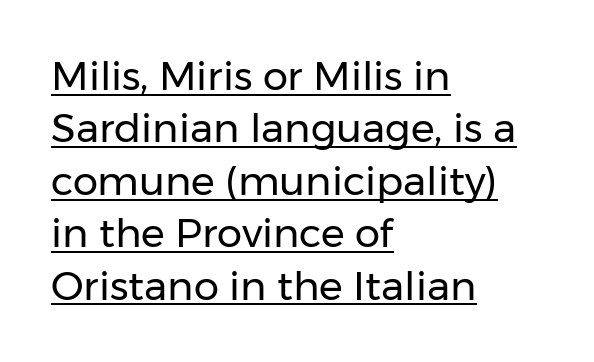
What stands out about the letter spacing? Nothing — it is the standard amount. A student would call this left alignment; a typographer would say flush left, rag right. Each line of the rendering has a horizontal stroke beneath the glyphs. These lines were composed using upright roman letters. The letters look calm and open, with moderate or lighter stems. Whoever set this chose a conventional vertical rhythm.
